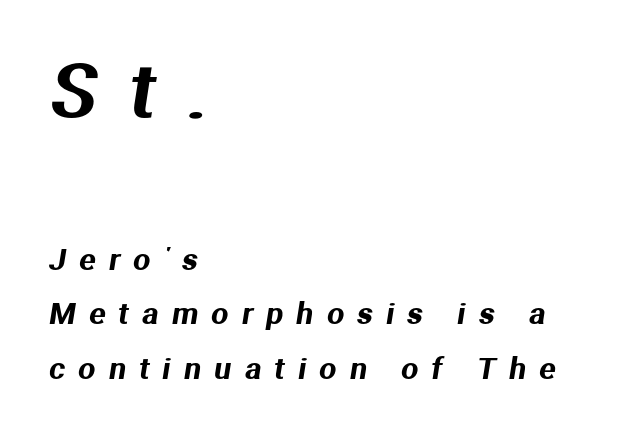
Inter-character spacing is expanded well beyond the font's built-in metrics. All the whitespace from short lines collects on the right. Looks like regular typesetting: each glyph gets only the width it needs. Classification — sans serif. The block sitting higher on the canvas is the one with enlarged characters.
